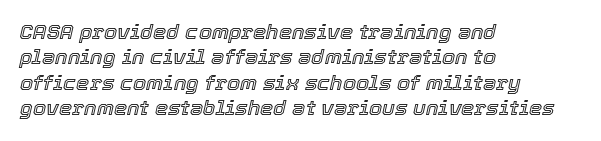
The image shows 21 px text type, italic (leaning right); set left-aligned, line spacing 1.21x, normal letter spacing, not underlined.
